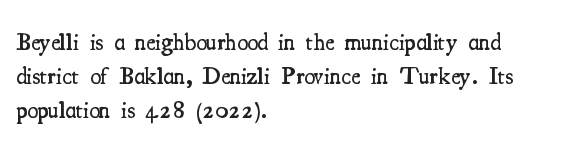
Q: Is the text bold? A: Semi-bold.
Q: Is the text italic (slanted)? A: No, it is upright.
Q: Is the text underlined? A: No.
Q: How is the paragraph aligned? A: Left-aligned.
Q: Is the spacing between letters normal or unusually wide? A: Normal.
Q: Is the spacing between lines tight, normal or loose? A: Normal.
